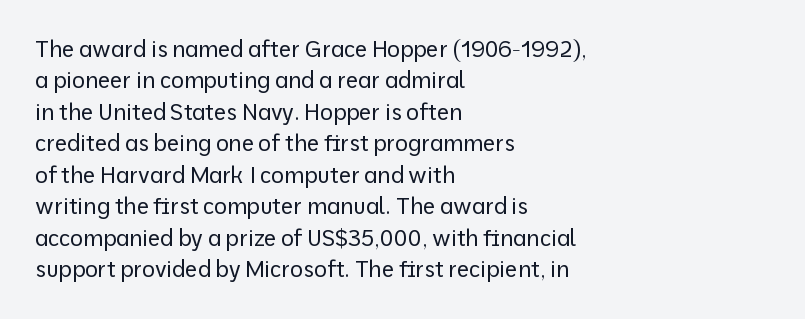
Q: Is the text bold? A: No.
Q: Is the text italic (slanted)? A: No, it is upright.
Q: Is the text underlined? A: No.
Q: How is the paragraph aligned? A: Left-aligned.
Q: Is the spacing between letters normal or unusually wide? A: Normal.
Q: Is the spacing between lines tight, normal or loose? A: Normal.
